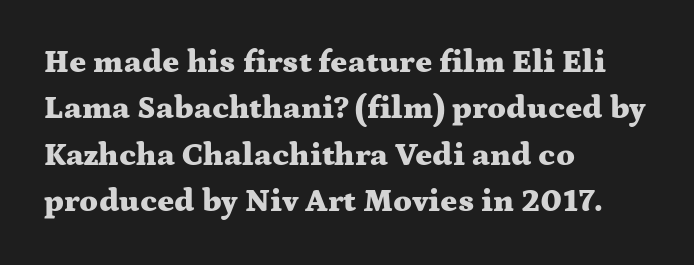
Q: Is the text bold? A: Yes.
Q: Is the text italic (slanted)? A: No, it is upright.
Q: Is the typeface a serif or a sans-serif typeface? A: Serif.
Q: Is the text underlined? A: No.
Q: How is the paragraph aligned? A: Left-aligned.
Q: Is the spacing between letters normal or unusually wide? A: Normal.
Q: Is the spacing between lines tight, normal or loose? A: Normal.
Q: Width (condensed, normal, or wide)? A: Wide.
Q: Stroke contrast? A: Medium.
Q: x-height? A: Medium.
Q: Monospaced? A: No.
